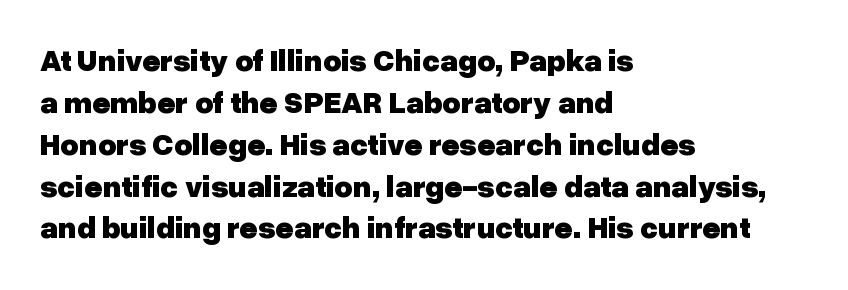
Q: Is the text bold? A: Yes.
Q: Is the text italic (slanted)? A: No, it is upright.
Q: Is the typeface a serif or a sans-serif typeface? A: Sans-serif.
Q: Is the text underlined? A: No.
Q: How is the paragraph aligned? A: Left-aligned.
Q: Is the spacing between letters normal or unusually wide? A: Normal.
Q: Is the spacing between lines tight, normal or loose? A: Normal.
Q: Width (condensed, normal, or wide)? A: Normal.
Q: Stroke contrast? A: Low.
Q: x-height? A: Medium.
Q: Monospaced? A: No.
